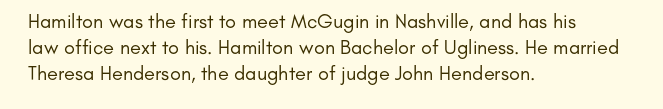
The image shows 20 px text type, upright; set left-aligned, normal line spacing (1.31x), normal letter spacing, not underlined.
